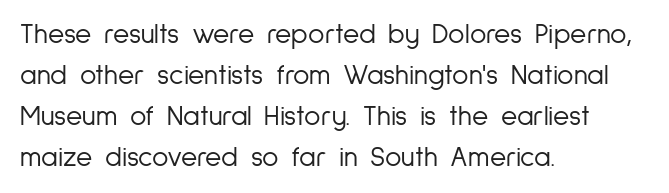
The image shows 28 px light, condensed sans-serif type, upright; set left-aligned, normal line spacing (1.47x), normal letter spacing, not underlined; low stroke contrast and a medium x-height.
